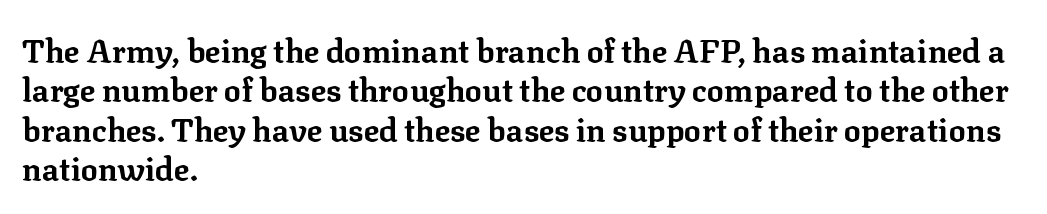
Short and long lines alike share a common starting point at left. You could call the tracking neutral — neither tight nor loose. Note the varied advance widths — an 'i' is clearly narrower than an 'm'. Serifs: yes, visible at the terminals of the letterforms. As a designer I'd log this as weight 700, bold. Quick note: underline off.
